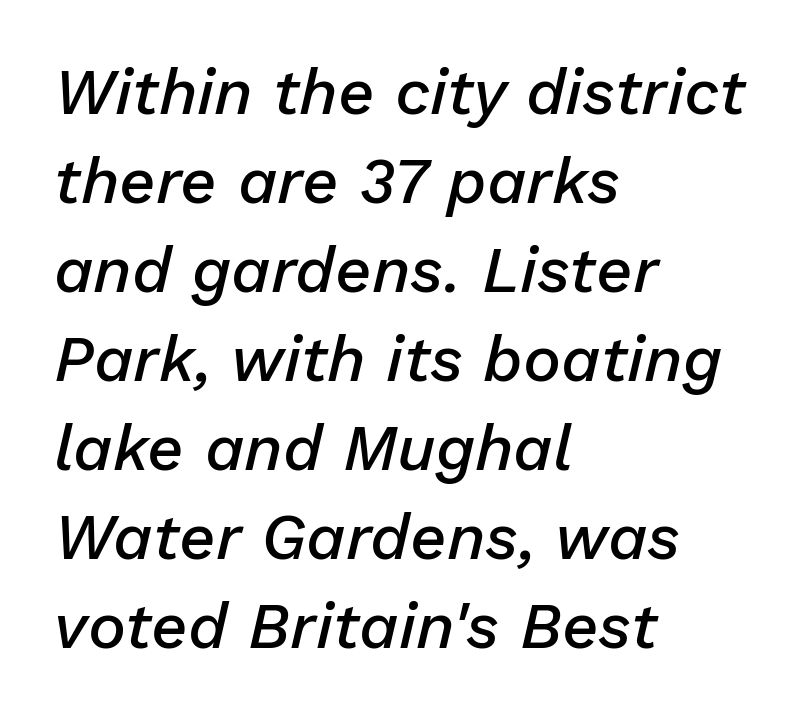
Q: Is the text bold? A: Semi-bold.
Q: Is the text italic (slanted)? A: Yes, it leans right by about 13 degrees.
Q: Is the text underlined? A: No.
Q: How is the paragraph aligned? A: Left-aligned.
Q: Is the spacing between letters normal or unusually wide? A: Normal.
Q: Is the spacing between lines tight, normal or loose? A: Normal.
Q: Width (condensed, normal, or wide)? A: Normal.
Q: Stroke contrast? A: Low.
Q: x-height? A: Medium.
Q: Monospaced? A: No.
